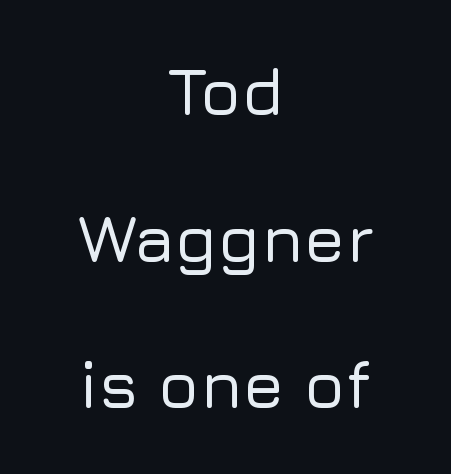
These lines stack symmetrically, like a column narrowing and widening about its center. Rendered with straight, roman letterforms. In terms of letterform style, serifs are entirely absent. Nobody drew a line under any word here. Do the characters align in a grid? No, the font is proportional. Whoever set this chose breathing room over compactness in the vertical rhythm.
